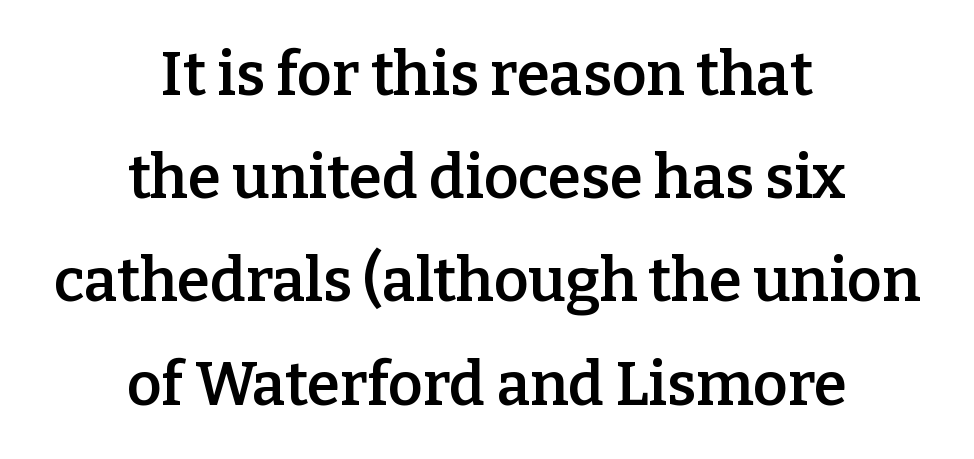
{"serif": "yes", "italic": "no", "bold": "semi", "weight": "semibold", "width": "normal", "stroke_contrast": "low", "x_height": "medium", "monospaced": "no", "underline": "no", "align": "center", "line_spacing_ratio": 1.72, "letter_spacing": "normal", "letter_spacing_em": 0.0, "glyph_px": 60}
